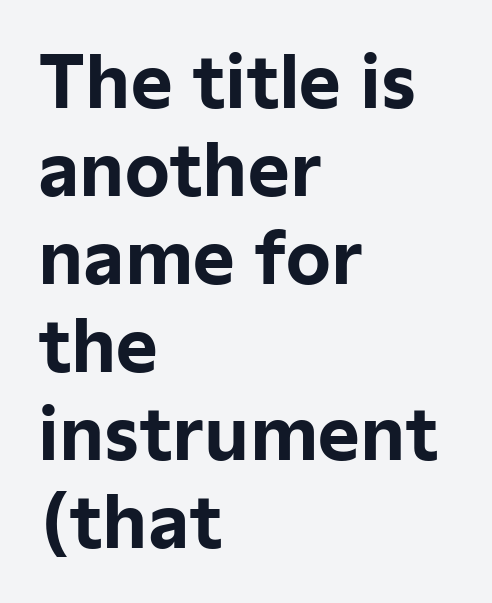
Q: Is the text bold? A: Yes.
Q: Is the text italic (slanted)? A: No, it is upright.
Q: Is the typeface a serif or a sans-serif typeface? A: Sans-serif.
Q: Is the text underlined? A: No.
Q: How is the paragraph aligned? A: Left-aligned.
Q: Is the spacing between letters normal or unusually wide? A: Normal.
Q: Width (condensed, normal, or wide)? A: Normal.
Q: Stroke contrast? A: Low.
Q: x-height? A: Medium.
Q: Monospaced? A: No.
